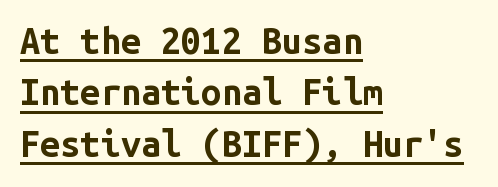
These lines are composed in type without serifs. Each glyph is drawn with heavy, bold strokes. Caption: multi-line text, flush left, ragged right. In terms of letterspacing, this is plain default setting. Note the uniform advance width — an 'i' takes as much space as an 'm'. You can tell it's not italic because the verticals are truly vertical.
